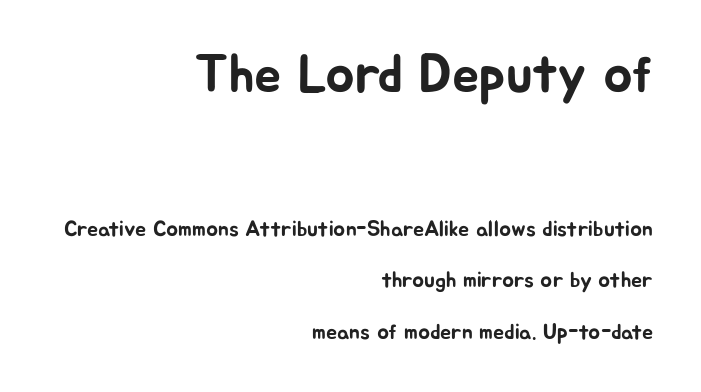
Line ends are locked; line starts wander. The passage shown is typed in a proportional face where columns would drift. A typesetter would call this leading open, well beyond the default. Unlike a traditional serif, this face leaves its strokes unadorned. This sample uses an upright cut, with every glyph sitting square on the baseline.
